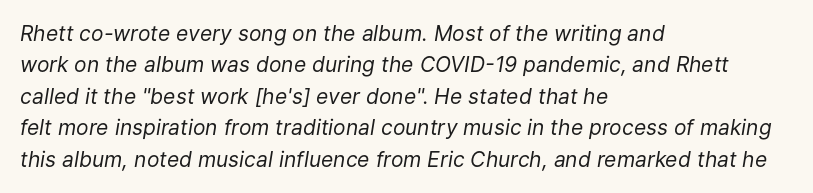
Q: Is the text bold? A: No.
Q: Is the text italic (slanted)? A: Yes, it leans right by about 9 degrees.
Q: Is the text underlined? A: No.
Q: How is the paragraph aligned? A: Left-aligned.
Q: Is the spacing between letters normal or unusually wide? A: Normal.
Q: Is the spacing between lines tight, normal or loose? A: Normal.
